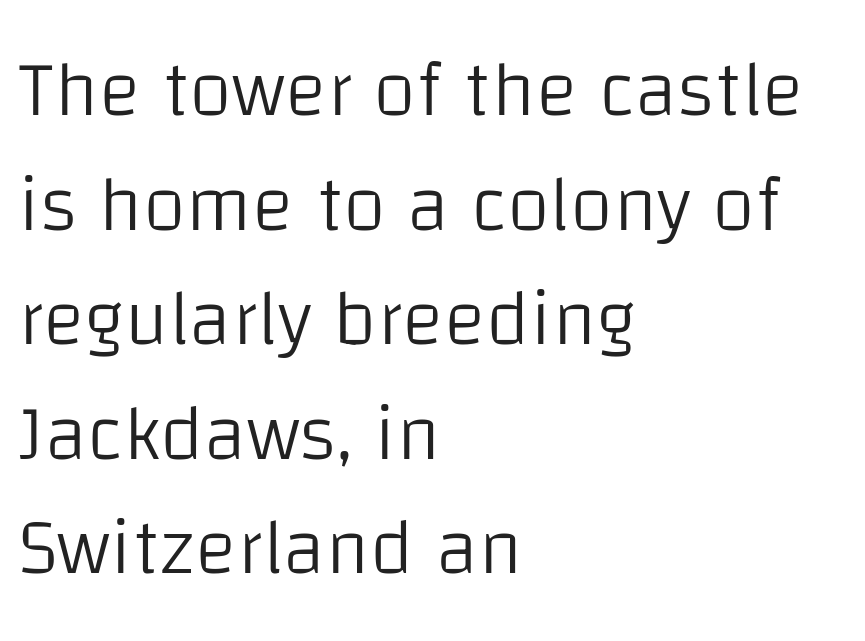
{"serif": "no", "italic": "no", "bold": "no", "weight": "light", "width": "normal", "stroke_contrast": "low", "x_height": "large", "monospaced": "no", "underline": "no", "align": "left", "line_spacing": "normal", "line_spacing_ratio": 1.45, "letter_spacing": "normal", "letter_spacing_em": 0.0, "glyph_px": 79}
